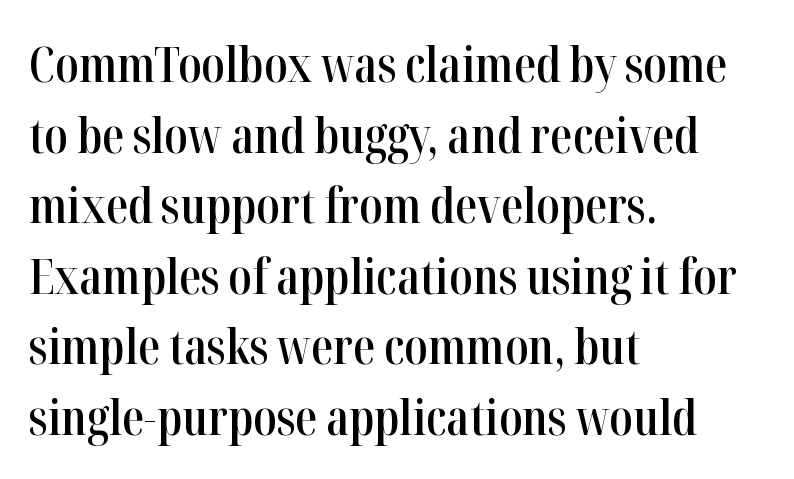
{"serif": "yes", "italic": "no", "bold": "semi", "weight": "semibold", "width": "condensed", "stroke_contrast": "high", "x_height": "medium", "monospaced": "no", "underline": "no", "align": "left", "line_spacing": "normal", "line_spacing_ratio": 1.44, "letter_spacing": "normal", "letter_spacing_em": 0.0, "glyph_px": 49}
